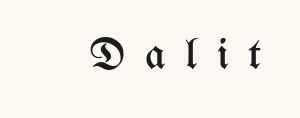
The image shows 44 px regular-weight, condensed type, upright; set unusually wide letter spacing (+0.45 em), not underlined; medium stroke contrast and a medium x-height.
